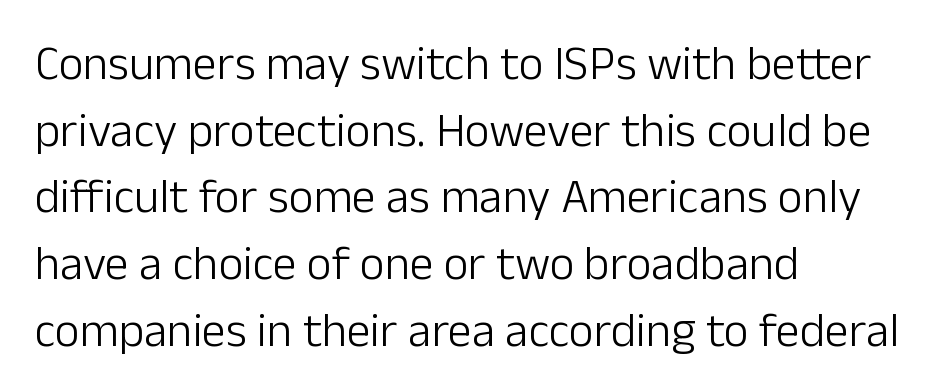
The image shows 48 px light sans-serif type, upright; set left-aligned, normal line spacing (1.39x), normal letter spacing, not underlined; low stroke contrast and a medium x-height.
